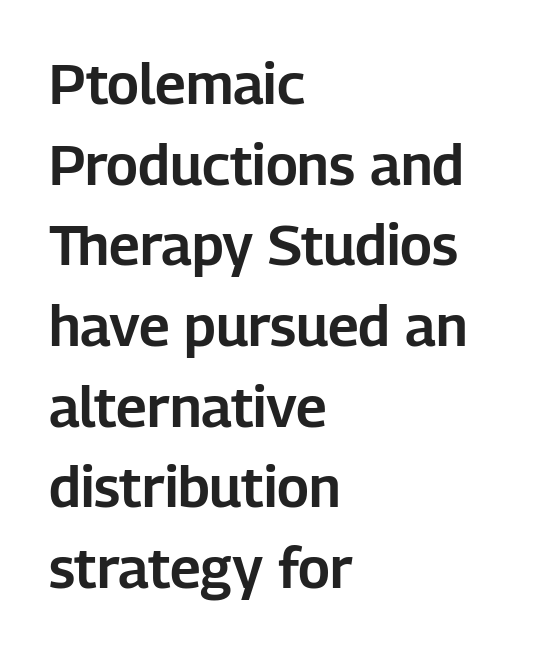
Quick note: underline off. When letters stand straight like this, we call the style roman or upright. Summary of vertical rhythm: regular, with standard interline spacing. The ragged edge is on the right, which tells us the setting is flush left. This rendering employs a face without finishing strokes, i.e., a sans-serif.
